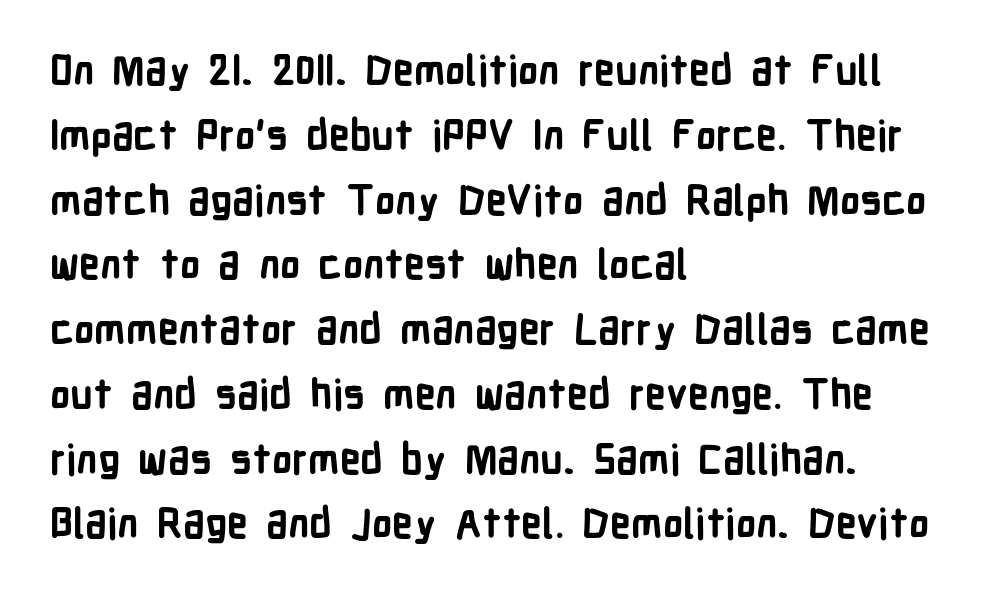
Nope, not italic — everything's standing straight. Each letter keeps its own natural width here, so spacing adapts to shape. Only glyphs here, with clear space below each row. Every row of glyphs begins at an identical x-position on the left.
